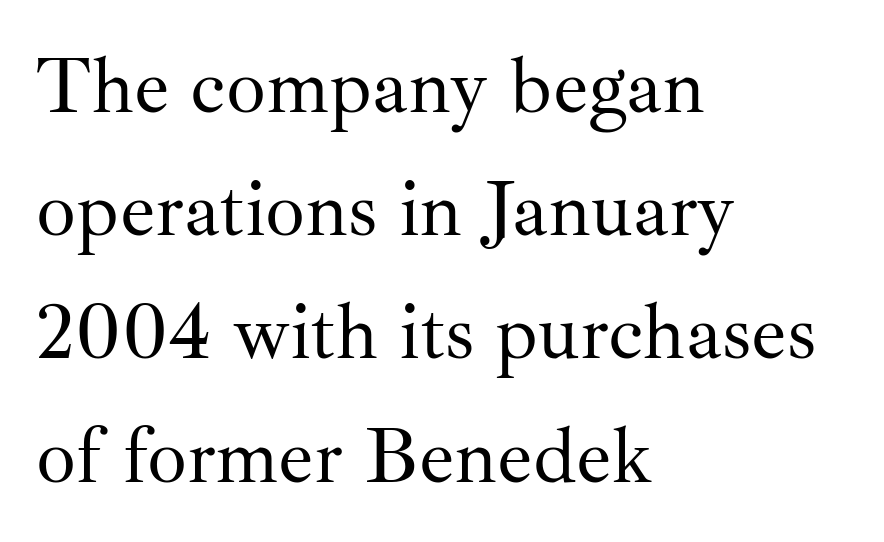
Q: Is the text bold? A: No.
Q: Is the text italic (slanted)? A: No, it is upright.
Q: Is the typeface a serif or a sans-serif typeface? A: Serif.
Q: Is the text underlined? A: No.
Q: How is the paragraph aligned? A: Left-aligned.
Q: Is the spacing between letters normal or unusually wide? A: Normal.
Q: Is the spacing between lines tight, normal or loose? A: Normal.
Q: Width (condensed, normal, or wide)? A: Normal.
Q: Stroke contrast? A: Medium.
Q: x-height? A: Small.
Q: Monospaced? A: No.
